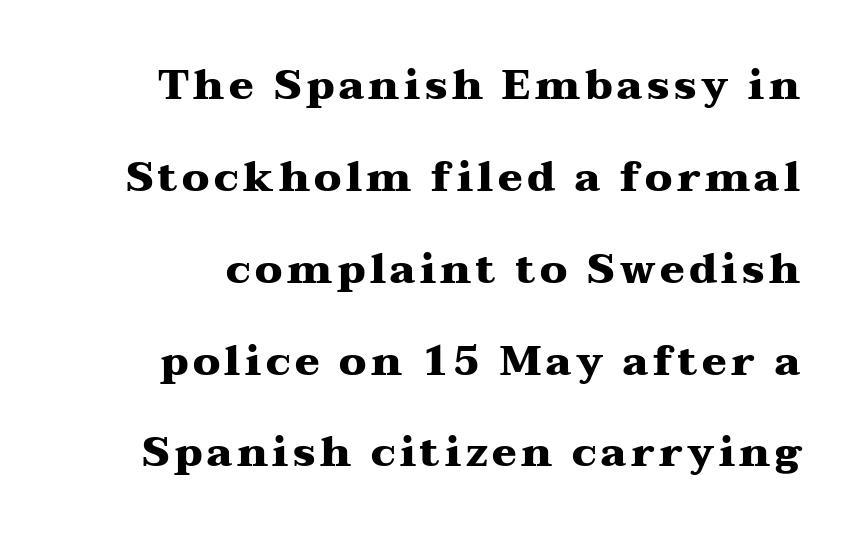
Q: Is the text bold? A: Yes.
Q: Is the text italic (slanted)? A: No, it is upright.
Q: Is the typeface a serif or a sans-serif typeface? A: Serif.
Q: Is the text underlined? A: No.
Q: Is the spacing between lines tight, normal or loose? A: Loose.
Q: Width (condensed, normal, or wide)? A: Wide.
Q: Stroke contrast? A: Medium.
Q: x-height? A: Medium.
Q: Monospaced? A: No.
